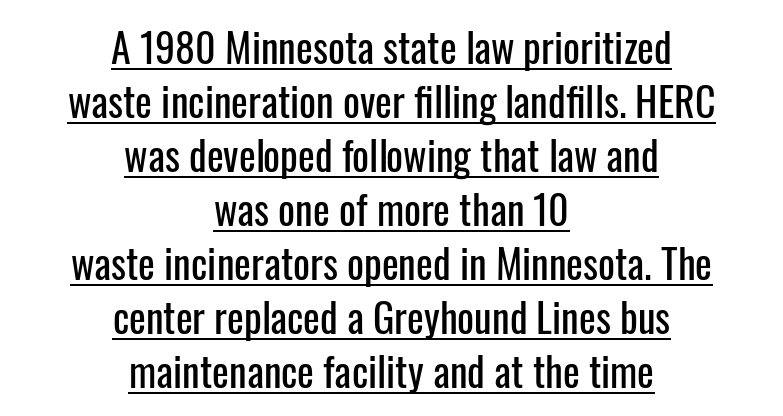
This rendering employs a face without finishing strokes, i.e., a sans-serif. Somebody hit Ctrl+U on this one — the words are underlined. Standard letterfit; no display-style spreading of the glyphs. Every character sits straight up, as roman type does. The passage shown is typed in a proportional face where columns would drift.
